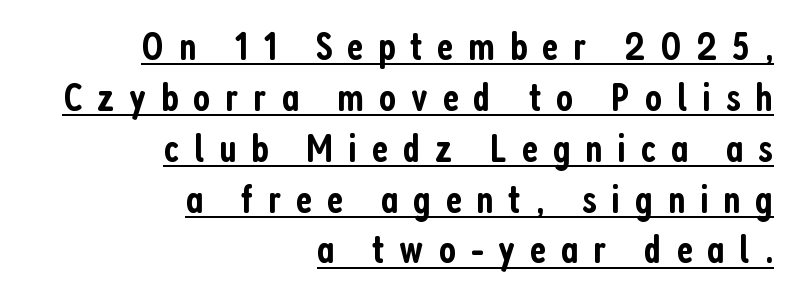
Q: Is the text bold? A: Semi-bold.
Q: Is the text italic (slanted)? A: No, it is upright.
Q: Is the typeface a serif or a sans-serif typeface? A: Sans-serif.
Q: Is the text underlined? A: Yes.
Q: How is the paragraph aligned? A: Right-aligned.
Q: Is the spacing between letters normal or unusually wide? A: Unusually wide.
Q: Width (condensed, normal, or wide)? A: Condensed.
Q: Stroke contrast? A: Low.
Q: x-height? A: Medium.
Q: Monospaced? A: No.
